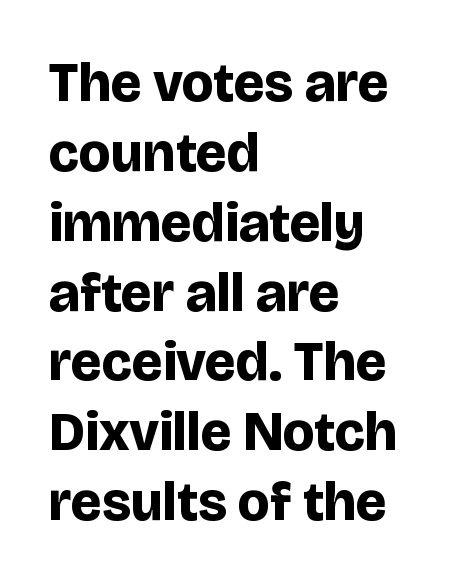
In terms of letterspacing, this is plain default setting. Each new line begins a customary step beneath the previous one. Each letter keeps its own natural width here, so spacing adapts to shape. Typeset ragged right — the left edge is the straight one. Descenders are the only things crossing below the line.
